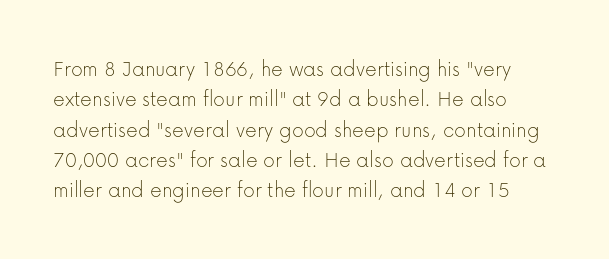
{"italic": "no", "bold": "no", "underline": "no", "line_spacing": "normal", "line_spacing_ratio": 1.32, "letter_spacing": "normal", "letter_spacing_em": 0.0, "glyph_px": 23}
